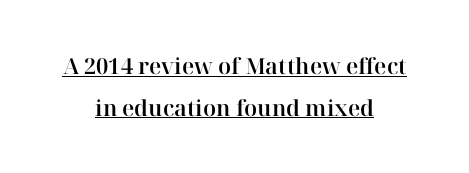
Underlining? Definitely there. The text block is weighted toward neither margin, spreading evenly from the middle. Honestly, the letter spacing is just normal — you wouldn't notice it. The lettering stays uniformly vertical, giving the passage a roman look.
